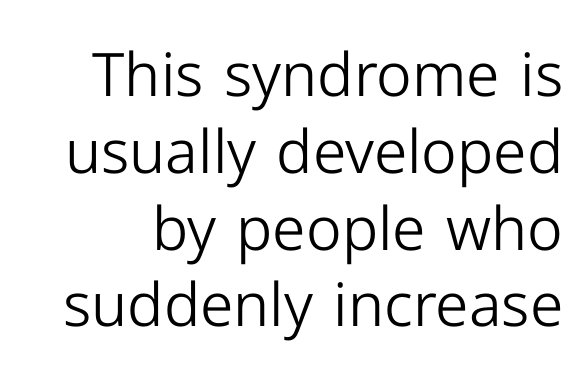
Q: Is the text bold? A: No.
Q: Is the text italic (slanted)? A: No, it is upright.
Q: Is the typeface a serif or a sans-serif typeface? A: Sans-serif.
Q: Is the text underlined? A: No.
Q: Is the spacing between letters normal or unusually wide? A: Normal.
Q: Is the spacing between lines tight, normal or loose? A: Normal.
Q: Width (condensed, normal, or wide)? A: Normal.
Q: Stroke contrast? A: Low.
Q: x-height? A: Medium.
Q: Monospaced? A: No.
